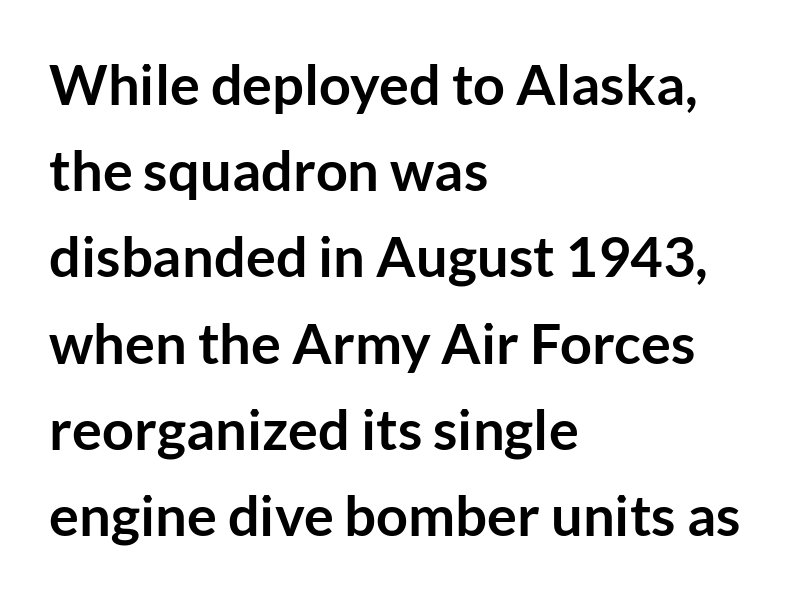
{"serif": "no", "italic": "no", "bold": "yes", "weight": "semibold", "width": "normal", "stroke_contrast": "low", "x_height": "medium", "monospaced": "no", "underline": "no", "align": "left", "line_spacing": "normal", "line_spacing_ratio": 1.54, "letter_spacing": "normal", "letter_spacing_em": 0.0, "glyph_px": 56}
